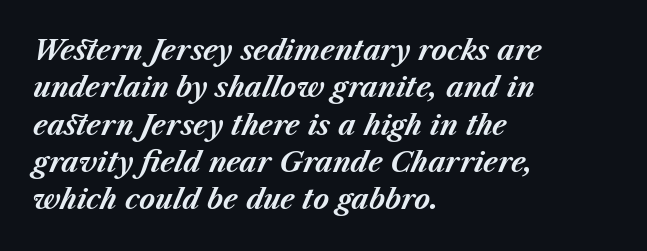
Q: Is the text bold? A: Yes.
Q: Is the text italic (slanted)? A: Yes, it leans right by about 23 degrees.
Q: Is the text underlined? A: No.
Q: How is the paragraph aligned? A: Left-aligned.
Q: Is the spacing between letters normal or unusually wide? A: Normal.
Q: Is the spacing between lines tight, normal or loose? A: Normal.
